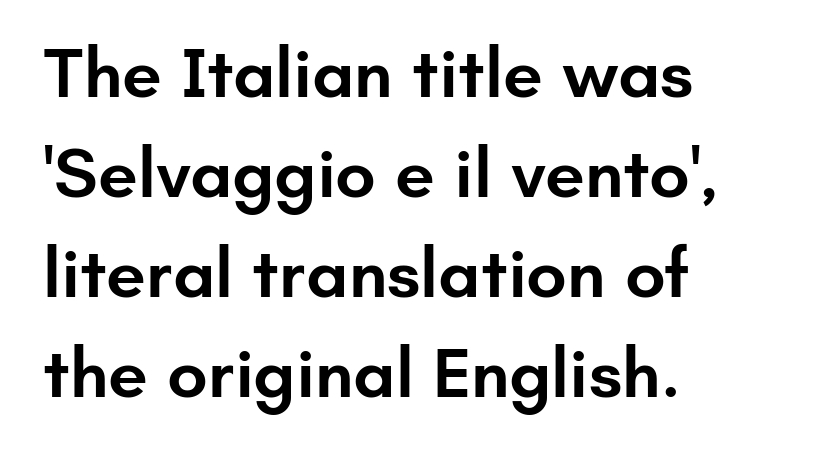
No word sits above an underline. This sample has the flowing, uneven cadence of proportional lettering. Style check: upright. The typesetting leans somewhat heavy: a semibold. Caption: standard tracking, unaltered. In terms of letterform style, serifs are entirely absent.
